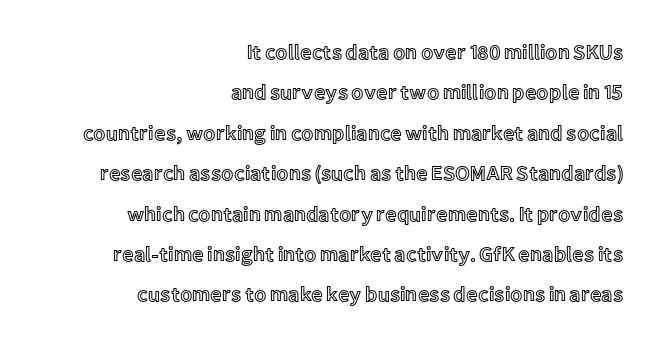
Q: Is the text italic (slanted)? A: No, it is upright.
Q: Is the text underlined? A: No.
Q: How is the paragraph aligned? A: Right-aligned.
Q: Is the spacing between letters normal or unusually wide? A: Normal.
Q: Is the spacing between lines tight, normal or loose? A: Loose.
